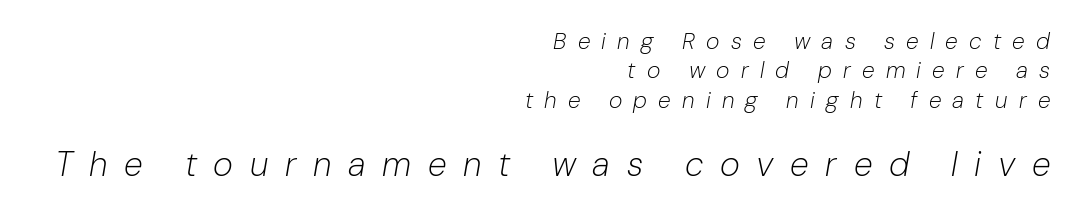
Q: Is the text bold? A: No.
Q: Is the text italic (slanted)? A: Yes, it leans right by about 10 degrees.
Q: Is the text underlined? A: No.
Q: How is the paragraph aligned? A: Right-aligned.
Q: Is the spacing between letters normal or unusually wide? A: Unusually wide.
Q: Is the spacing between lines tight, normal or loose? A: Normal.
Q: Which block of text is set in a larger size, the first (top) or the second (bottom)? A: The second (bottom) one.
Q: Width (condensed, normal, or wide)? A: Normal.
Q: Stroke contrast? A: Low.
Q: x-height? A: Medium.
Q: Monospaced? A: No.
